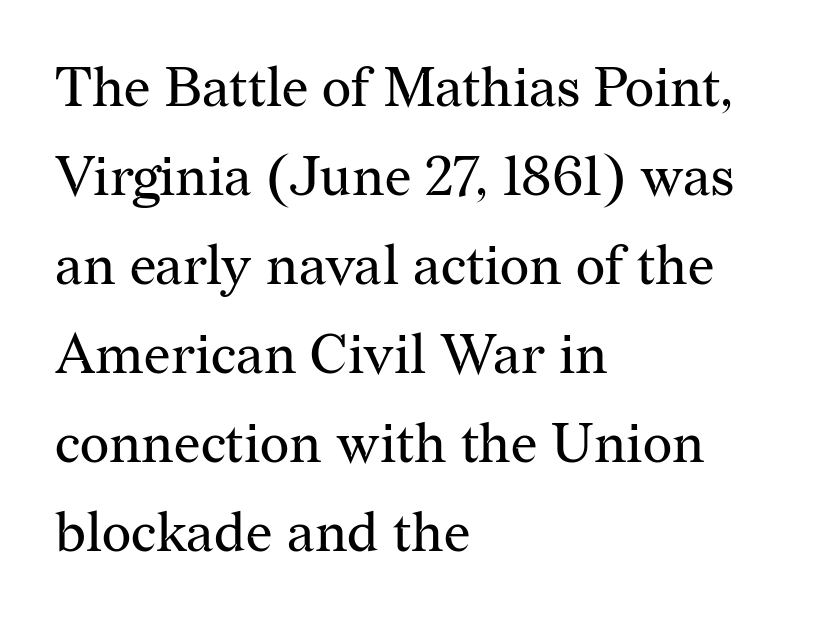
Q: Is the text bold? A: No.
Q: Is the text italic (slanted)? A: No, it is upright.
Q: Is the typeface a serif or a sans-serif typeface? A: Serif.
Q: Is the text underlined? A: No.
Q: How is the paragraph aligned? A: Left-aligned.
Q: Is the spacing between letters normal or unusually wide? A: Normal.
Q: Is the spacing between lines tight, normal or loose? A: Normal.
Q: Width (condensed, normal, or wide)? A: Normal.
Q: Stroke contrast? A: Medium.
Q: x-height? A: Medium.
Q: Monospaced? A: No.
